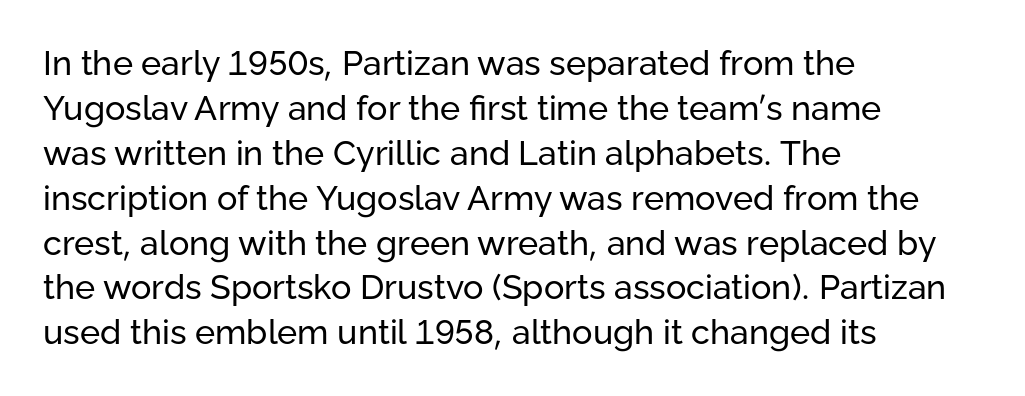
The image shows 34 px regular-weight sans-serif type, upright; set left-aligned, normal line spacing (1.32x), normal letter spacing, not underlined; low stroke contrast and a medium x-height.
